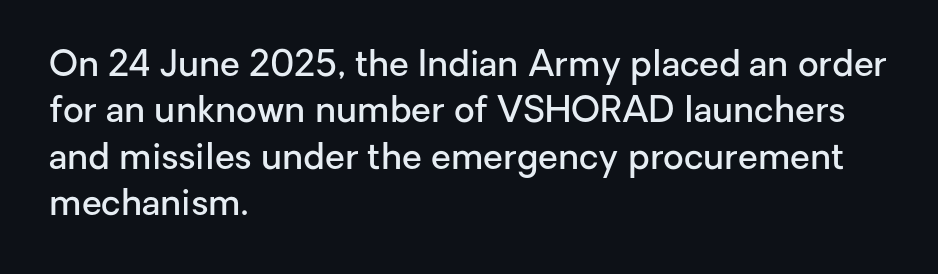
Classification — sans serif. These lines keep a tight, regular rhythm from letter to letter. The leading is moderate, giving the passage an even texture. Is there any slant? The stems are plumb.
